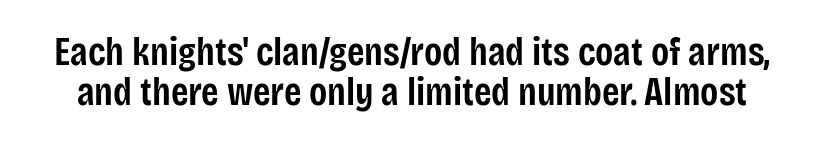
{"serif": "no", "italic": "no", "bold": "semi", "weight": "semibold", "width": "condensed", "stroke_contrast": "low", "x_height": "large", "monospaced": "no", "underline": "no", "line_spacing": "tight", "line_spacing_ratio": 1.01, "letter_spacing": "normal", "letter_spacing_em": 0.0, "glyph_px": 40}
